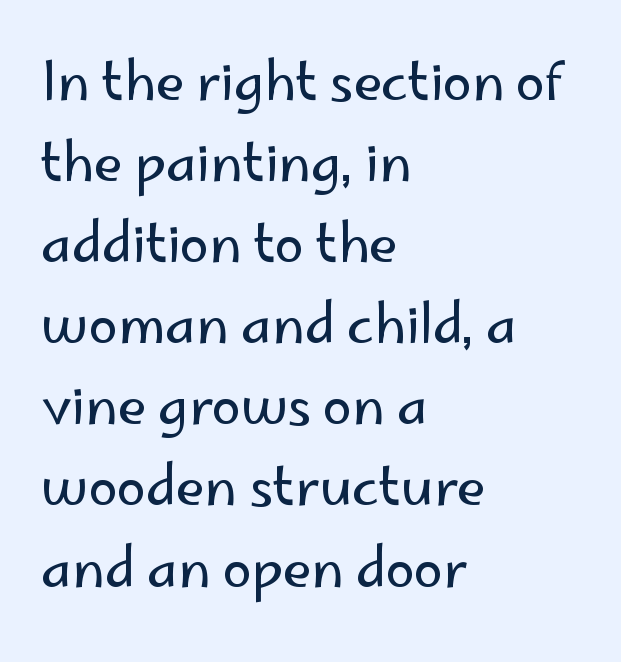
Q: Is the text bold? A: No.
Q: Is the text italic (slanted)? A: No, it is upright.
Q: Is the typeface a serif or a sans-serif typeface? A: Sans-serif.
Q: Is the text underlined? A: No.
Q: How is the paragraph aligned? A: Left-aligned.
Q: Is the spacing between letters normal or unusually wide? A: Normal.
Q: Is the spacing between lines tight, normal or loose? A: Normal.
Q: Width (condensed, normal, or wide)? A: Normal.
Q: Stroke contrast? A: Low.
Q: x-height? A: Small.
Q: Monospaced? A: No.
